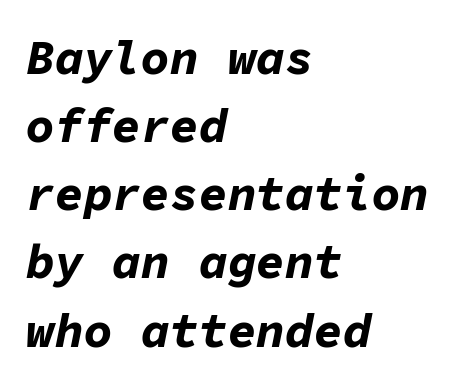
Q: Is the text bold? A: Yes.
Q: Is the text italic (slanted)? A: Yes, it leans right by about 11 degrees.
Q: Is the text underlined? A: No.
Q: How is the paragraph aligned? A: Left-aligned.
Q: Is the spacing between letters normal or unusually wide? A: Normal.
Q: Is the spacing between lines tight, normal or loose? A: Normal.
Q: Width (condensed, normal, or wide)? A: Normal.
Q: Stroke contrast? A: Low.
Q: x-height? A: Medium.
Q: Monospaced? A: Yes.
